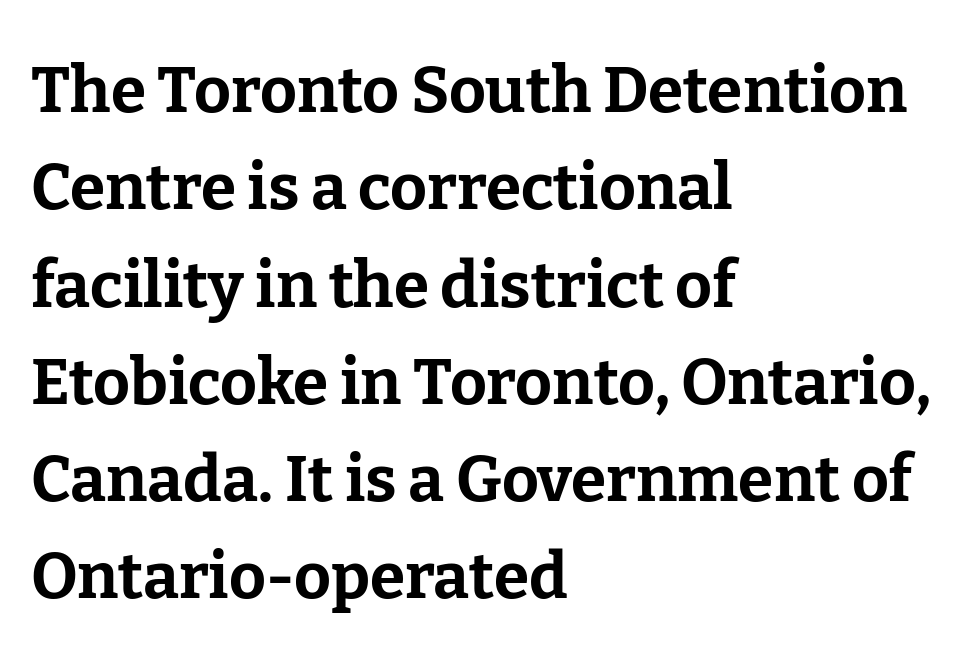
The image shows 64 px bold serif type, upright; set left-aligned, normal line spacing (1.52x), normal letter spacing, not underlined; low stroke contrast and a medium x-height.
